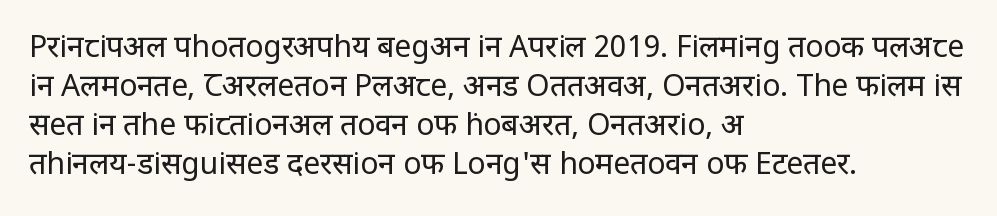
The image shows 30 px regular-weight, condensed sans-serif type, upright; set left-aligned, normal line spacing (1.3x), normal letter spacing, not underlined; low stroke contrast and a large x-height.
